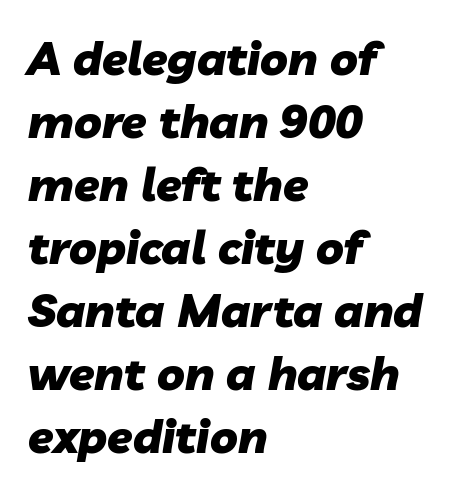
The image shows 46 px heavy type, italic (leaning right); set left-aligned, normal line spacing (1.37x), normal letter spacing, not underlined; low stroke contrast and a medium x-height.
